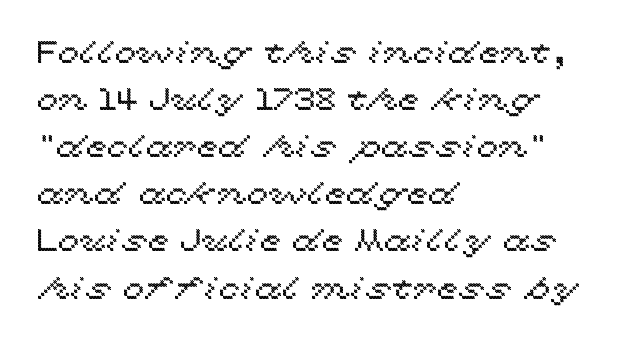
The image shows 31 px wide type; set left-aligned, normal line spacing (1.52x), normal letter spacing, not underlined; a medium x-height.
